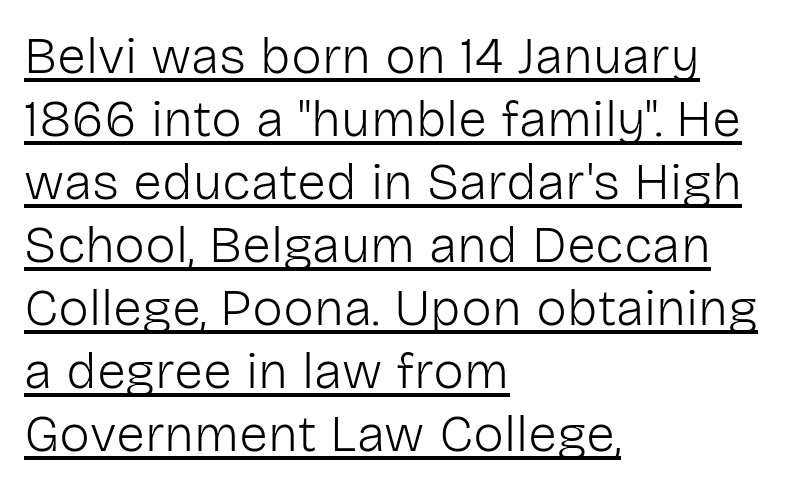
{"serif": "no", "italic": "no", "bold": "no", "weight": "light", "width": "normal", "stroke_contrast": "low", "x_height": "medium", "monospaced": "no", "underline": "yes", "align": "left", "line_spacing_ratio": 1.21, "letter_spacing": "normal", "letter_spacing_em": 0.0, "glyph_px": 52}
